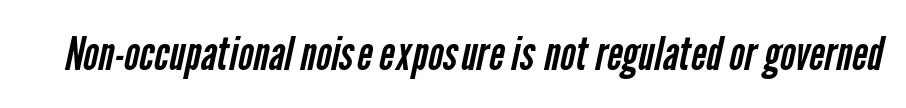
{"serif": "no", "bold": "no", "weight": "regular", "width": "condensed", "stroke_contrast": "low", "x_height": "medium", "monospaced": "no", "underline": "no", "letter_spacing": "normal", "letter_spacing_em": 0.0, "glyph_px": 47}
